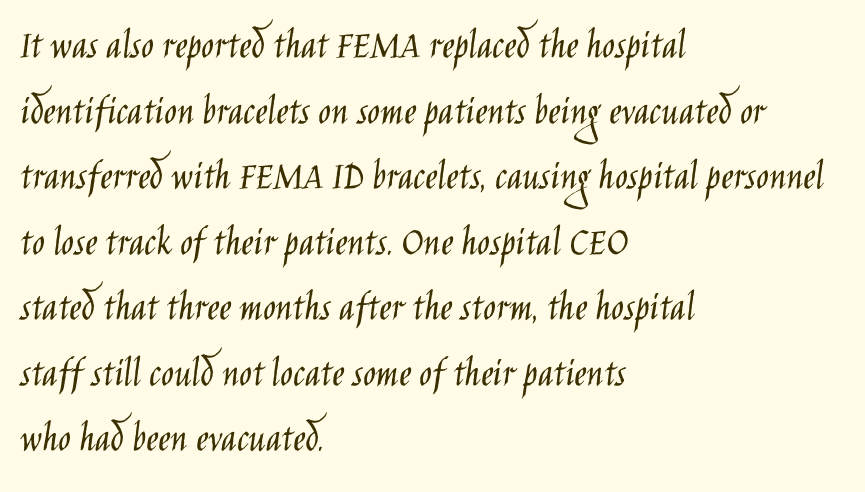
Q: Is the text bold? A: No.
Q: Is the text italic (slanted)? A: Yes.
Q: Is the typeface a serif or a sans-serif typeface? A: Sans-serif.
Q: Is the text underlined? A: No.
Q: How is the paragraph aligned? A: Left-aligned.
Q: Is the spacing between letters normal or unusually wide? A: Normal.
Q: Is the spacing between lines tight, normal or loose? A: Normal.
Q: Width (condensed, normal, or wide)? A: Condensed.
Q: Stroke contrast? A: Low.
Q: x-height? A: Large.
Q: Monospaced? A: No.
